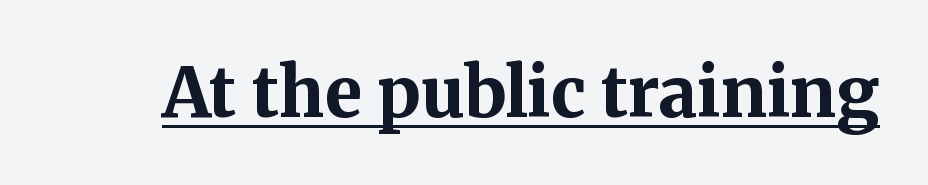
Plenty of ink on the page — the face is bold. Compared with undecorated copy, this sample adds a rule below the words. Quick note: not italic, upright. No extra tracking has been applied to these lines. Font category for this specimen: serif.
